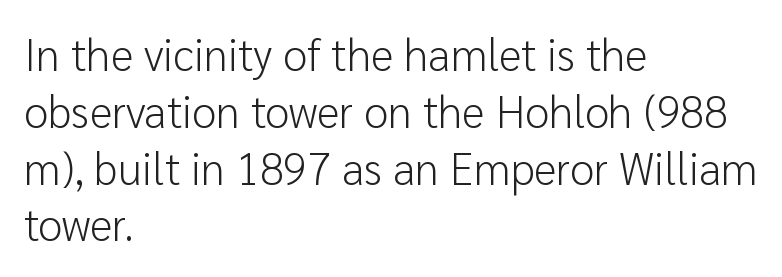
This is not heavy type; no bold has been used. The rendering shows plain stroke endings on the letterforms — a sans-serif design. Notice how descenders clear the ascenders below comfortably — that's standard leading. You could not count columns in this text — the font is proportionally spaced.
